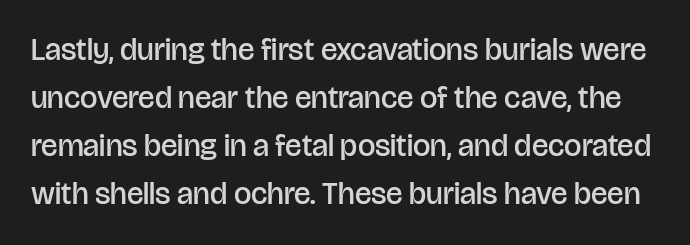
This is sans-serif lettering, the kind often seen on screens and signage. This sample has the flowing, uneven cadence of proportional lettering. Does the leading feel generous? No, just average. Nobody drew a line under any word here. Each glyph is drawn with semibold strokes, heavier than normal yet not fully bold. When letters stand straight like this, we call the style roman or upright.
